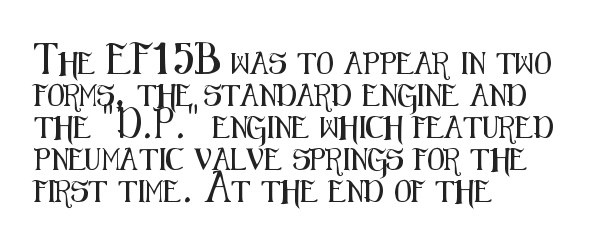
Left-aligned paragraph, ragged on the right. Rendered with straight, roman letterforms. Successive baselines arrive at the customary interval. Descenders are the only things crossing below the line. Is the letter spacing exaggerated? No — it looks like the ordinary default.
